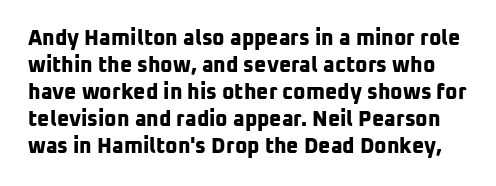
{"bold": "yes", "underline": "no", "line_spacing": "normal", "line_spacing_ratio": 1.28, "letter_spacing": "normal", "letter_spacing_em": 0.0, "glyph_px": 21}
